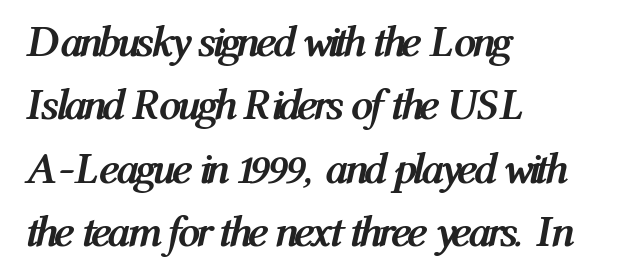
Honestly, there is no underline to notice here at all. Left-aligned paragraph, ragged on the right. The passage shown is emphatically bold. Glyph-to-glyph distance matches everyday printed text. The face used here is proportionally spaced, like ordinary book or web type. There's an unmistakable incline to the writing here.
